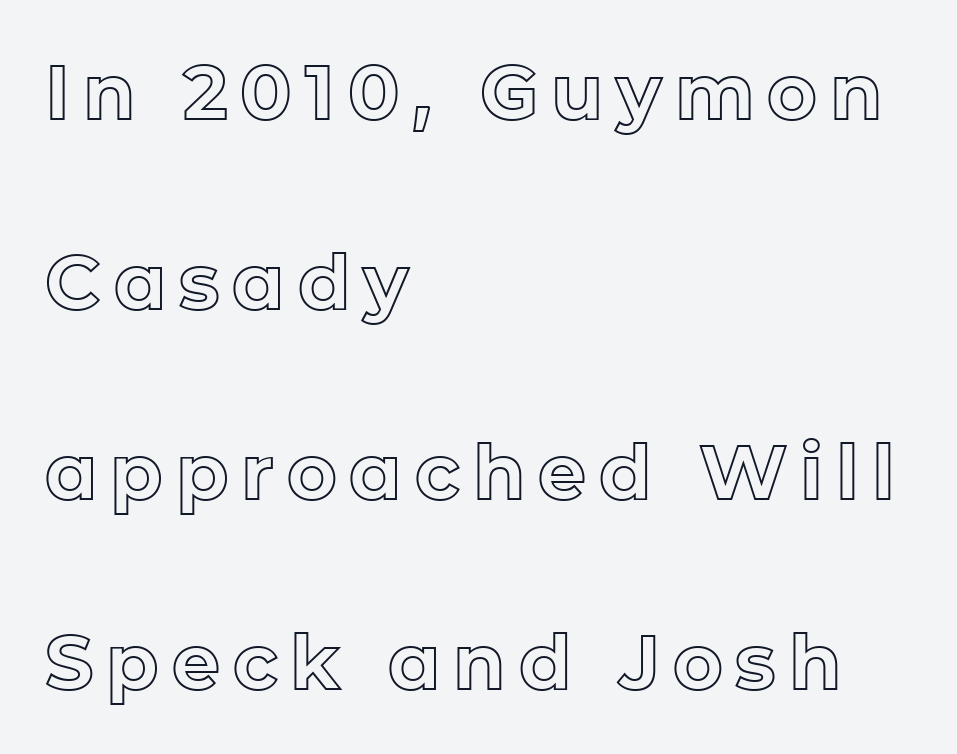
Designer's note — italics off, roman on. The paragraph has a hard left edge and a soft right edge. The area under the type is left untouched. You could not count columns in this text — the font is proportionally spaced. Rows of type keep a wide berth in the vertical direction.
